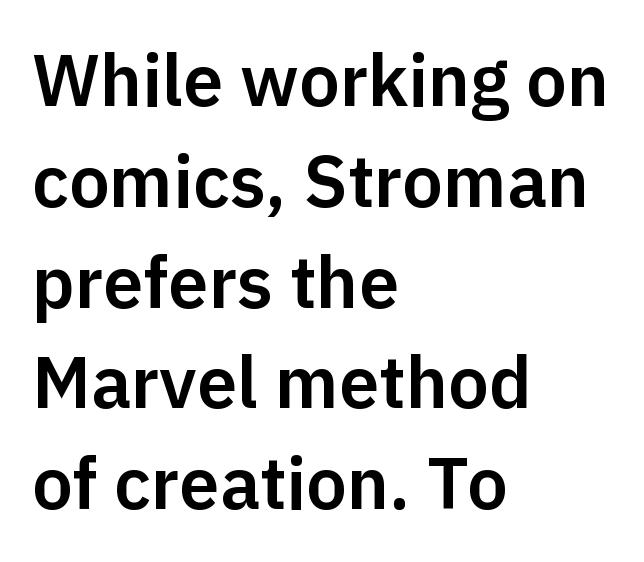
The baseline area is clear. Notice how descenders clear the ascenders below comfortably — that's standard leading. Rendered with straight, roman letterforms. These lines keep a tight, regular rhythm from letter to letter. The text was rendered using a sans face with plain stroke endings. Casual observation: everything's shoved over to the left.
